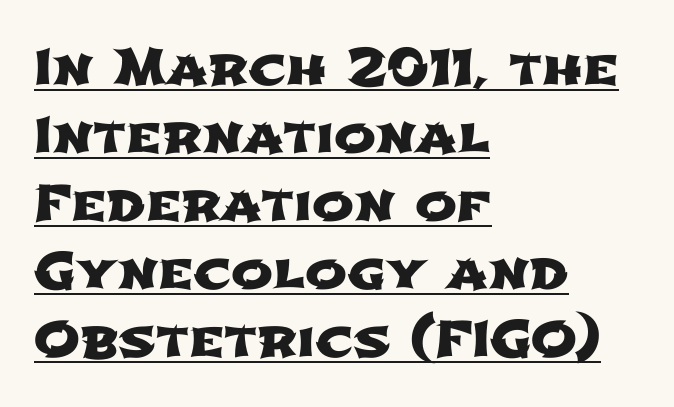
{"serif": "no", "width": "wide", "stroke_contrast": "low", "x_height": "medium", "monospaced": "no", "underline": "yes", "align": "left", "line_spacing": "normal", "line_spacing_ratio": 1.36, "letter_spacing": "normal", "letter_spacing_em": 0.0, "glyph_px": 50}
